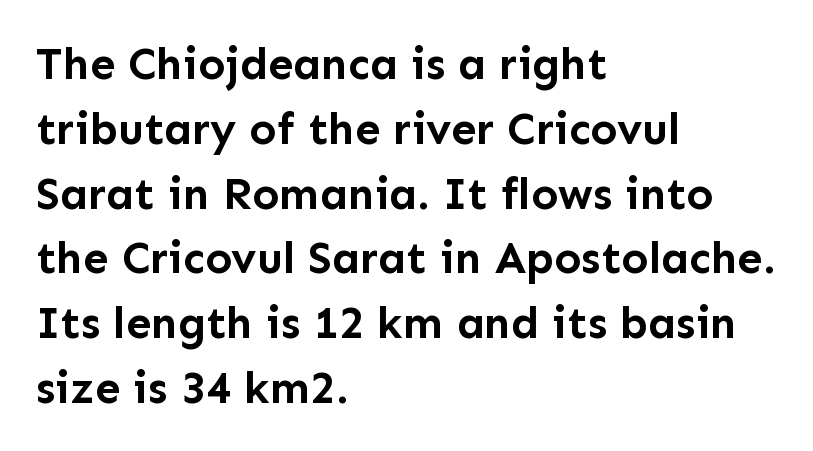
Quick note: not italic, upright. I'd call this a sans setting — the letters go barefoot. The rendering uses natural spacing where letterforms have individual widths. Emphasis by weight is at full strength: bold.
